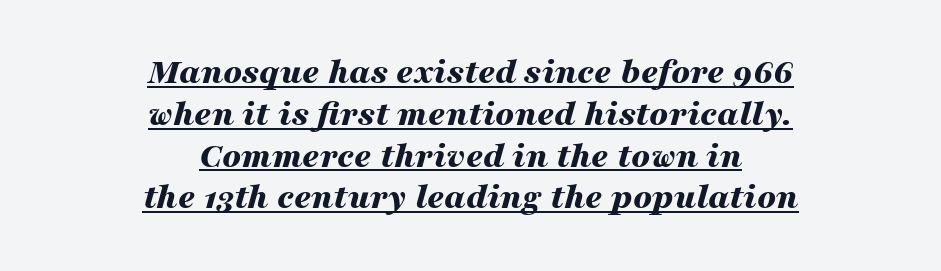
Q: Is the text bold? A: Yes.
Q: Is the text italic (slanted)? A: Yes, it leans right by about 16 degrees.
Q: Is the text underlined? A: Yes.
Q: How is the paragraph aligned? A: Centered.
Q: Is the spacing between letters normal or unusually wide? A: Normal.
Q: Is the spacing between lines tight, normal or loose? A: Tight.
Q: Width (condensed, normal, or wide)? A: Wide.
Q: Stroke contrast? A: Medium.
Q: x-height? A: Medium.
Q: Monospaced? A: No.
